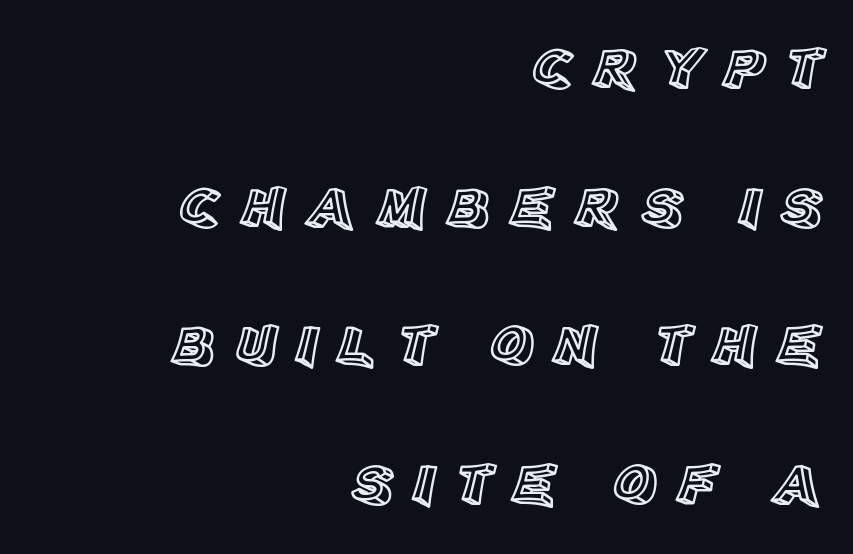
Q: Is the text italic (slanted)? A: Yes.
Q: Is the text underlined? A: No.
Q: How is the paragraph aligned? A: Right-aligned.
Q: Is the spacing between letters normal or unusually wide? A: Unusually wide.
Q: Is the spacing between lines tight, normal or loose? A: Loose.
Q: Width (condensed, normal, or wide)? A: Normal.
Q: x-height? A: Large.
Q: Monospaced? A: No.
